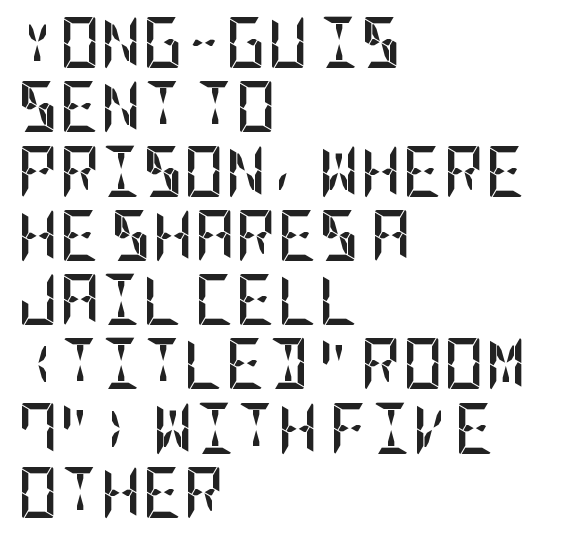
{"serif": "no", "italic": "no", "bold": "yes", "weight": "semibold", "width": "condensed", "stroke_contrast": "low", "x_height": "large", "underline": "no", "align": "left", "line_spacing": "normal", "line_spacing_ratio": 1.26, "letter_spacing": "normal", "letter_spacing_em": 0.0, "glyph_px": 51}
